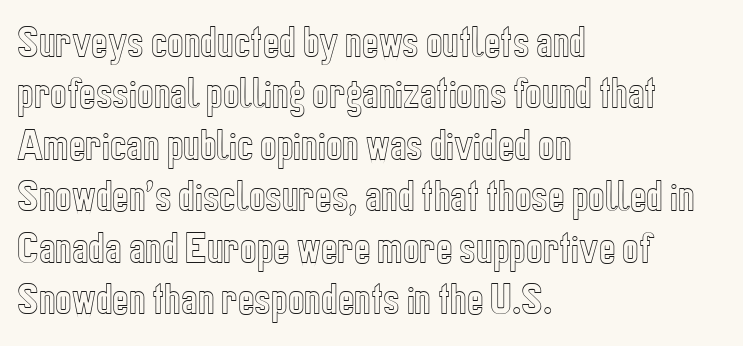
{"italic": "no", "width": "condensed", "x_height": "medium", "monospaced": "no", "underline": "no", "align": "left", "line_spacing": "normal", "line_spacing_ratio": 1.47, "letter_spacing": "normal", "letter_spacing_em": 0.0, "glyph_px": 35}
